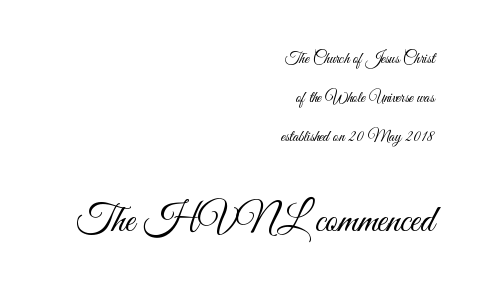
The image shows 39 px light, condensed sans-serif type; set right-aligned, loose line spacing (2.44x), normal letter spacing, not underlined; the second (bottom) block is 2.44x larger; medium stroke contrast and a small x-height.
